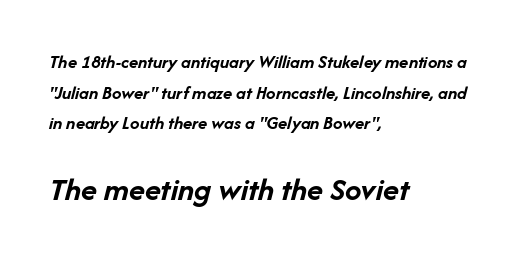
{"italic": "yes", "lean": "right", "slant_degrees": 14, "bold": "yes", "weight": "semibold", "width": "normal", "stroke_contrast": "low", "x_height": "medium", "monospaced": "no", "underline": "no", "align": "left", "line_spacing": "normal", "line_spacing_ratio": 1.61, "letter_spacing": "normal", "letter_spacing_em": 0.0, "larger_block": "second", "size_ratio": 1.74, "glyph_px": 33}
